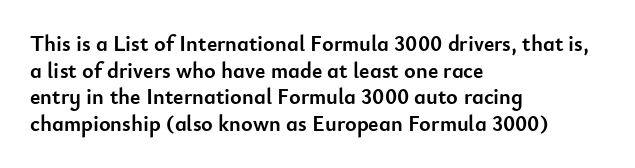
Which margin do the lines hug? The left one — the right edge is uneven. Weight check: bold — yes, fully. Tracking here is standard; glyphs follow each other at the usual distance. Unlike italic type, these characters show no tilt at all. Just letters on the line, the space beneath them empty.
